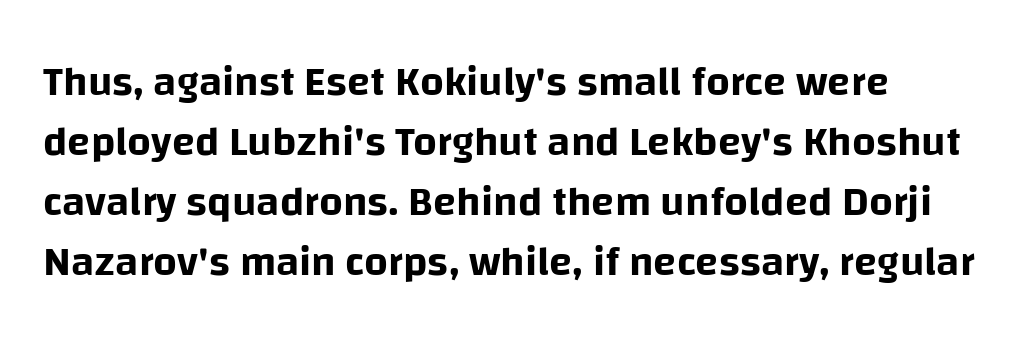
Q: Is the text italic (slanted)? A: No, it is upright.
Q: Is the typeface a serif or a sans-serif typeface? A: Sans-serif.
Q: Is the text underlined? A: No.
Q: How is the paragraph aligned? A: Left-aligned.
Q: Is the spacing between letters normal or unusually wide? A: Normal.
Q: Is the spacing between lines tight, normal or loose? A: Normal.
Q: Width (condensed, normal, or wide)? A: Normal.
Q: Stroke contrast? A: Low.
Q: x-height? A: Large.
Q: Monospaced? A: No.
